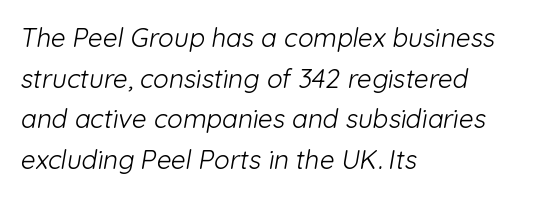
These lines keep a tight, regular rhythm from letter to letter. Rows of type keep a routine distance in the vertical direction. Line beginnings align vertically; line endings do not. No chunkiness to these letters — they're not bold.
